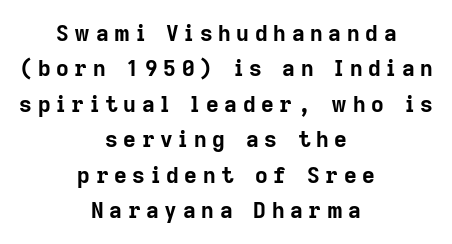
Q: Is the text bold? A: Yes.
Q: Is the text italic (slanted)? A: No, it is upright.
Q: Is the text underlined? A: No.
Q: How is the paragraph aligned? A: Centered.
Q: Is the spacing between letters normal or unusually wide? A: Unusually wide.
Q: Is the spacing between lines tight, normal or loose? A: Normal.
